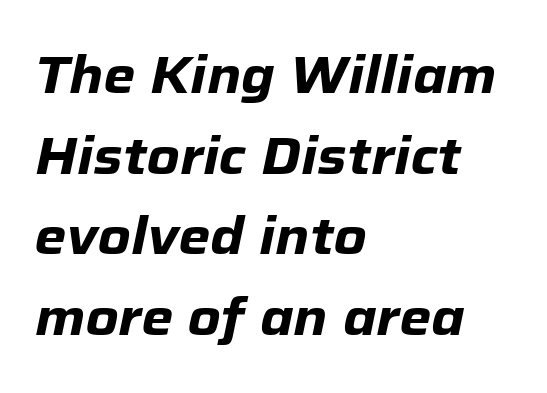
Q: Is the text bold? A: Yes.
Q: Is the text italic (slanted)? A: Yes, it leans right by about 12 degrees.
Q: Is the text underlined? A: No.
Q: How is the paragraph aligned? A: Left-aligned.
Q: Is the spacing between letters normal or unusually wide? A: Normal.
Q: Is the spacing between lines tight, normal or loose? A: Normal.
Q: Width (condensed, normal, or wide)? A: Normal.
Q: Stroke contrast? A: Low.
Q: x-height? A: Medium.
Q: Monospaced? A: No.
